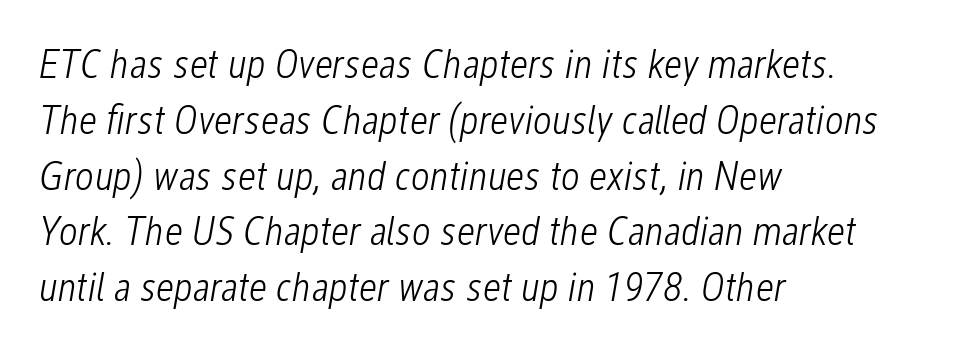
The strokes carry an ordinary text weight at most. A typesetter would call this proportional, since set widths differ per character. Horizontal bands of white between lines are of average thickness. The face used here is rendered with its standard letterfit.
